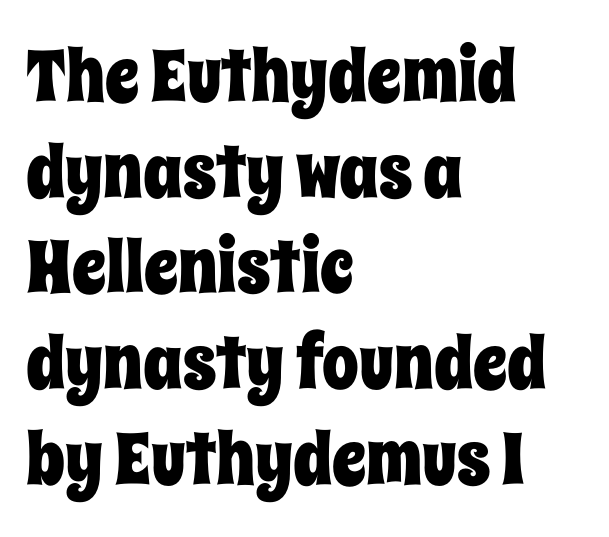
{"italic": "no", "width": "condensed", "stroke_contrast": "low", "x_height": "large", "monospaced": "no", "underline": "no", "align": "left", "line_spacing": "normal", "line_spacing_ratio": 1.31, "letter_spacing": "normal", "letter_spacing_em": 0.0, "glyph_px": 73}
